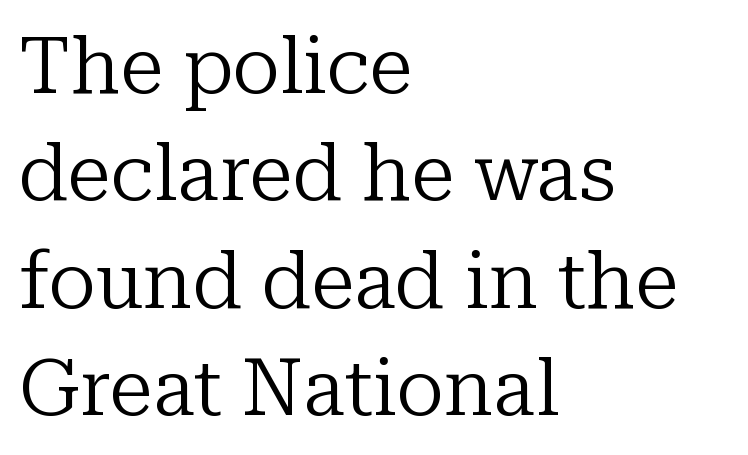
Q: Is the text bold? A: No.
Q: Is the text italic (slanted)? A: No, it is upright.
Q: Is the typeface a serif or a sans-serif typeface? A: Serif.
Q: Is the text underlined? A: No.
Q: How is the paragraph aligned? A: Left-aligned.
Q: Is the spacing between letters normal or unusually wide? A: Normal.
Q: Is the spacing between lines tight, normal or loose? A: Normal.
Q: Width (condensed, normal, or wide)? A: Normal.
Q: Stroke contrast? A: Low.
Q: x-height? A: Medium.
Q: Monospaced? A: No.
